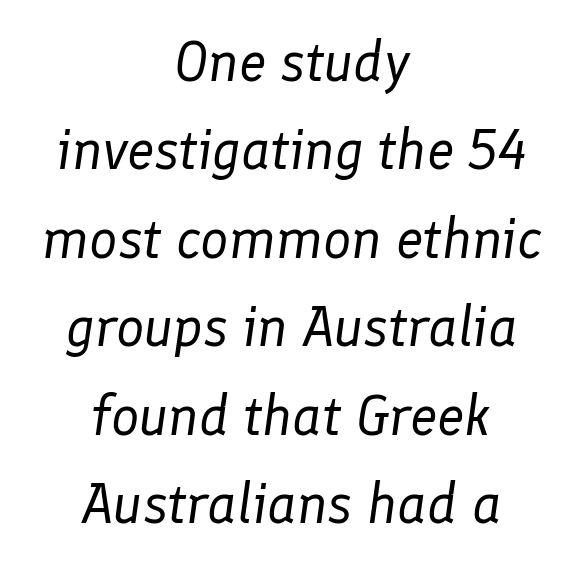
{"italic": "yes", "lean": "right", "slant_degrees": 8, "bold": "no", "weight": "regular", "width": "normal", "stroke_contrast": "low", "x_height": "medium", "monospaced": "no", "underline": "no", "align": "center", "line_spacing": "normal", "line_spacing_ratio": 1.58, "letter_spacing": "normal", "letter_spacing_em": 0.0, "glyph_px": 56}
